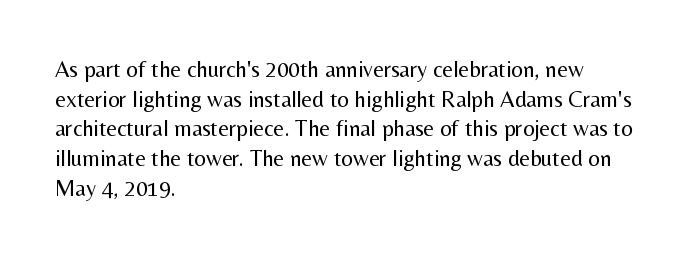
The lines sit at an ordinary, default distance from one another. The rag falls on the right side of this text block. The characters are drawn with everyday or finer stroke widths. Descender tails drop into unmarked territory.
